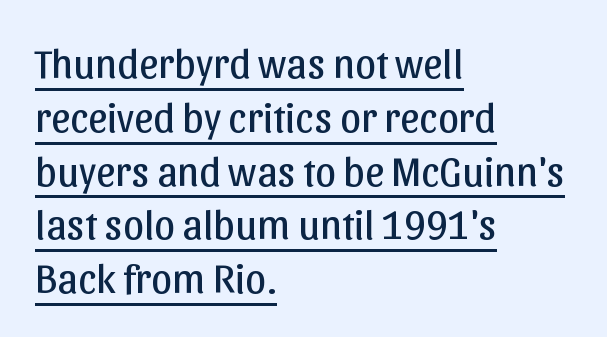
The designer went with a sans here, leaving each stem footless. The weight tops out at a normal text grade. A student would call this left alignment; a typographer would say flush left, rag right. This rendering leaves character spacing at its baseline value. Beneath each row of characters lies a ruled line. A typesetter would call this proportional, since set widths differ per character.
